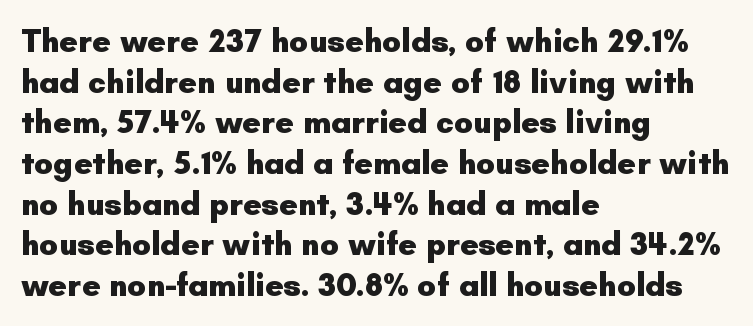
Q: Is the text bold? A: Yes.
Q: Is the text italic (slanted)? A: No, it is upright.
Q: Is the typeface a serif or a sans-serif typeface? A: Sans-serif.
Q: Is the text underlined? A: No.
Q: How is the paragraph aligned? A: Left-aligned.
Q: Is the spacing between letters normal or unusually wide? A: Normal.
Q: Is the spacing between lines tight, normal or loose? A: Normal.
Q: Width (condensed, normal, or wide)? A: Normal.
Q: Stroke contrast? A: Low.
Q: x-height? A: Small.
Q: Monospaced? A: No.
